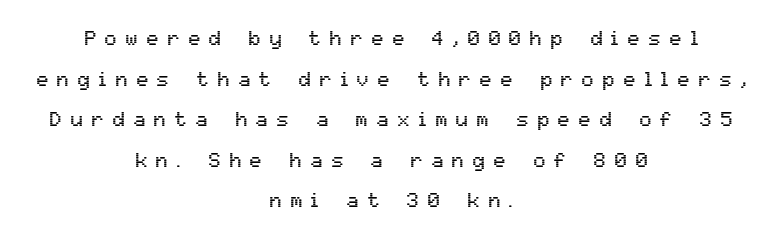
The image shows 20 px text type, upright; set centered, loose line spacing (2.03x), unusually wide letter spacing (+0.44 em), not underlined.
